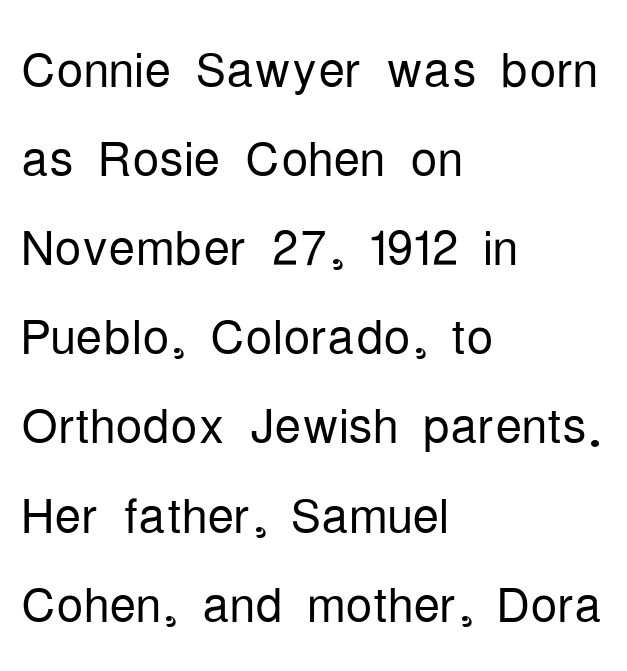
A roman cut, with each character standing at attention. A typesetter would call this zero additional tracking. Is this a sans? Yes — the strokes have no serifs. The passage shown is typed in a proportional face where columns would drift. Ink coverage per letter is moderate at most.
